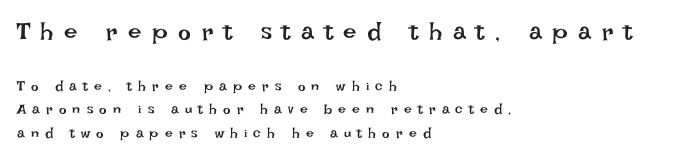
{"italic": "no", "bold": "no", "underline": "no", "align": "left", "line_spacing": "normal", "line_spacing_ratio": 1.68, "letter_spacing": "wide", "letter_spacing_em": 0.44, "larger_block": "first", "size_ratio": 1.71, "glyph_px": 24}
